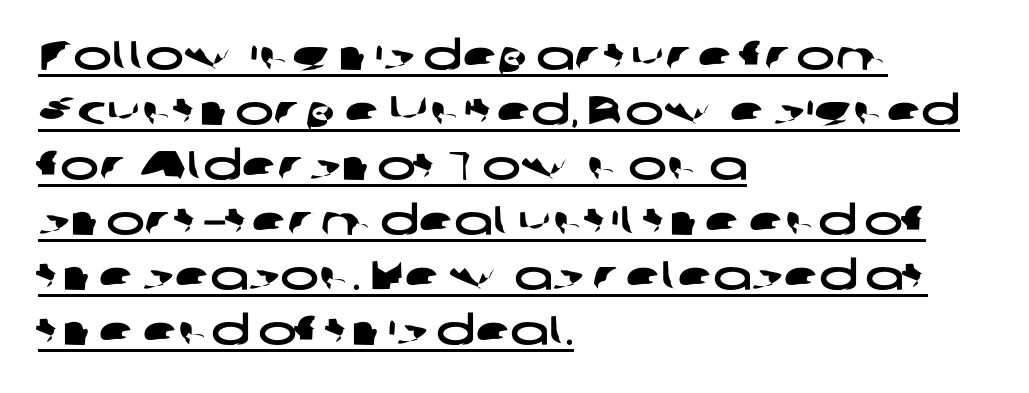
This rendering features underlined lettering. In CSS terms this would be text-align: left. Students, observe: this is what conventionally led text looks like. You could not count columns in this text — the font is proportionally spaced. Look at the tracking — it's just the regular setting, nothing added. Grotesque or geometric, the face here clearly has no serifs.
